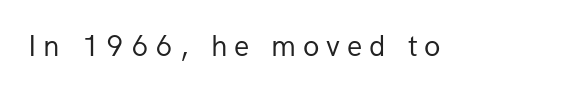
{"serif": "no", "italic": "no", "bold": "no", "weight": "regular", "width": "normal", "stroke_contrast": "low", "x_height": "medium", "monospaced": "no", "underline": "no", "letter_spacing": "wide", "letter_spacing_em": 0.23, "glyph_px": 30}
